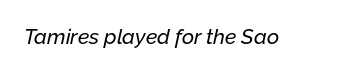
A clean baseline with only descenders dipping below it. Is the letter spacing exaggerated? No — it looks like the ordinary default. Quick note: italic.
